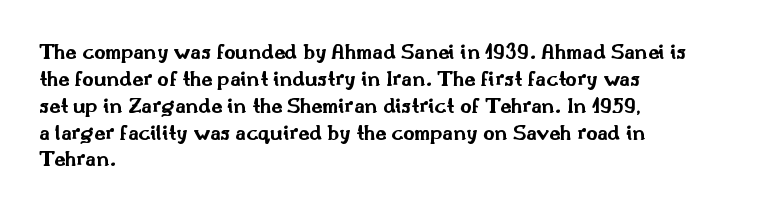
{"italic": "no", "bold": "yes", "underline": "no", "align": "left", "line_spacing_ratio": 1.22, "letter_spacing": "normal", "letter_spacing_em": 0.0, "glyph_px": 22}
